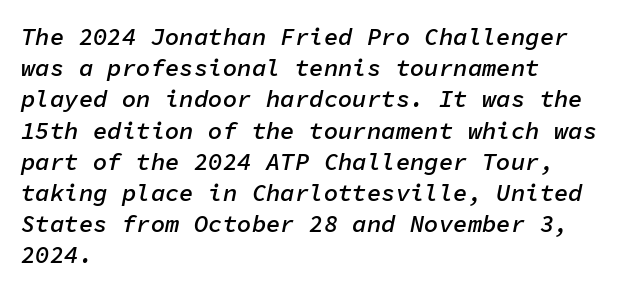
What stands out about the letter spacing? Nothing — it is the standard amount. The lines are quadded left. Slanted lettering throughout. A bare baseline throughout the passage. Slightly chunky letters — semibold, I'd say, not full bold.
